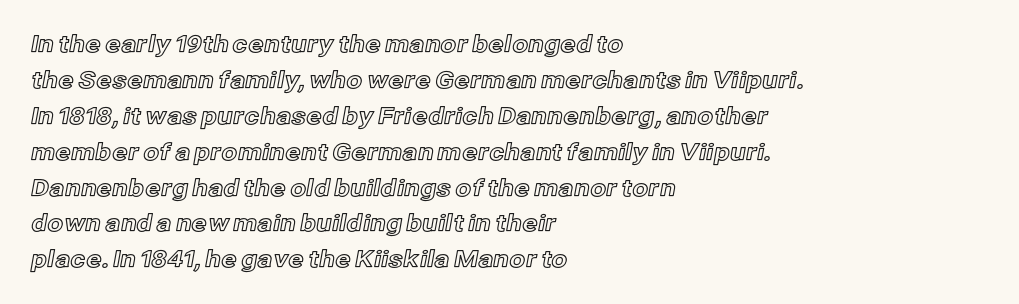
The passage shown has conventional tracking throughout. In CSS terms this would be text-align: left. The area under the type is left untouched.
